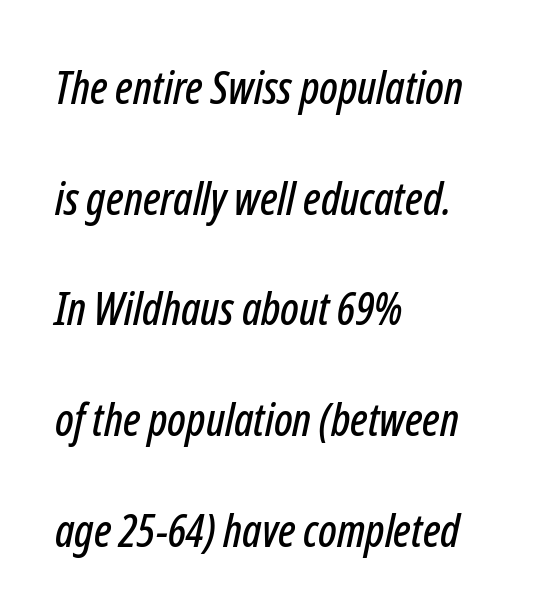
Q: Is the text italic (slanted)? A: Yes, it leans right by about 12 degrees.
Q: Is the text underlined? A: No.
Q: How is the paragraph aligned? A: Left-aligned.
Q: Is the spacing between letters normal or unusually wide? A: Normal.
Q: Is the spacing between lines tight, normal or loose? A: Loose.
Q: Width (condensed, normal, or wide)? A: Condensed.
Q: Stroke contrast? A: Low.
Q: x-height? A: Medium.
Q: Monospaced? A: No.
